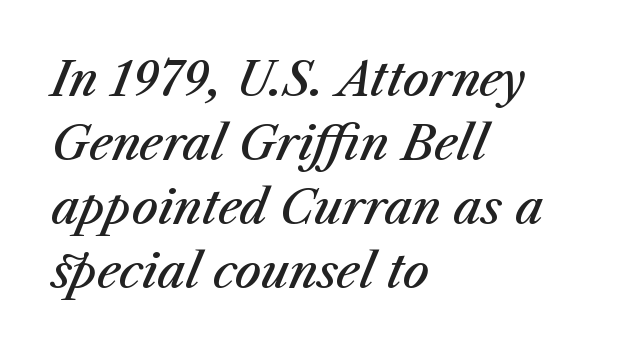
The image shows 46 px semibold type, italic (leaning right); set left-aligned, normal line spacing (1.39x), normal letter spacing, not underlined; medium stroke contrast and a medium x-height.
